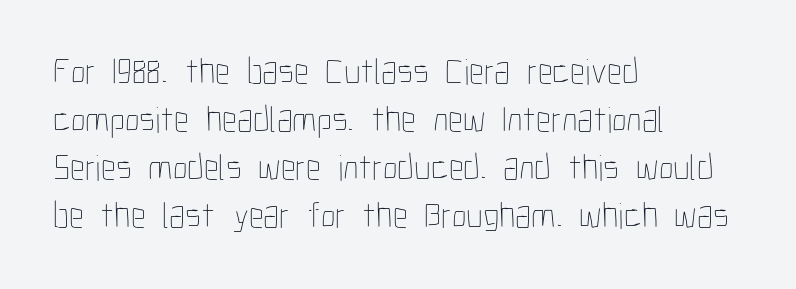
{"italic": "no", "bold": "no", "weight": "thin", "width": "condensed", "stroke_contrast": "low", "x_height": "medium", "monospaced": "no", "underline": "no", "align": "left", "line_spacing": "normal", "line_spacing_ratio": 1.3, "letter_spacing": "normal", "letter_spacing_em": 0.0, "glyph_px": 37}
